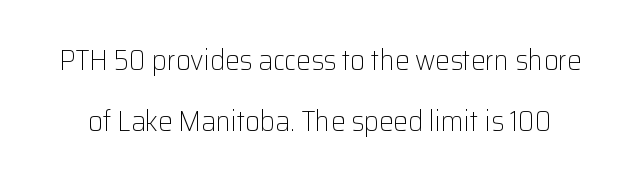
The image shows 29 px light sans-serif type, upright; set loose line spacing (2.12x), normal letter spacing, not underlined; low stroke contrast and a medium x-height.
